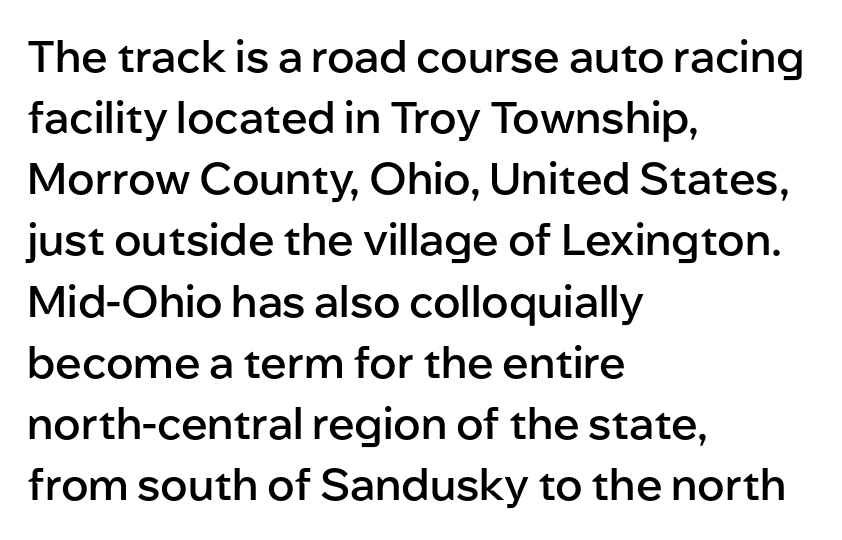
Q: Is the text bold? A: Semi-bold.
Q: Is the text italic (slanted)? A: No, it is upright.
Q: Is the typeface a serif or a sans-serif typeface? A: Sans-serif.
Q: Is the text underlined? A: No.
Q: How is the paragraph aligned? A: Left-aligned.
Q: Is the spacing between letters normal or unusually wide? A: Normal.
Q: Is the spacing between lines tight, normal or loose? A: Normal.
Q: Width (condensed, normal, or wide)? A: Normal.
Q: Stroke contrast? A: Low.
Q: x-height? A: Medium.
Q: Monospaced? A: No.
